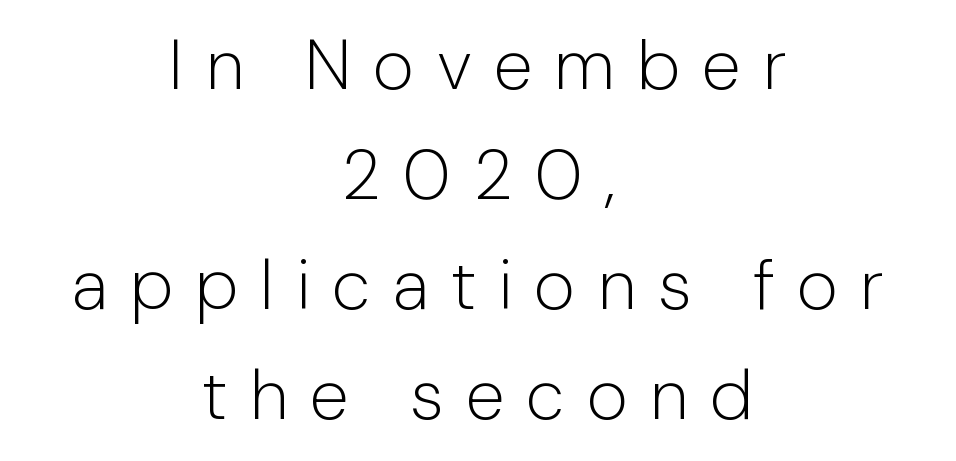
{"serif": "no", "italic": "no", "bold": "no", "weight": "light", "width": "normal", "stroke_contrast": "low", "x_height": "medium", "monospaced": "no", "underline": "no", "align": "center", "line_spacing": "normal", "line_spacing_ratio": 1.55, "letter_spacing": "wide", "letter_spacing_em": 0.31, "glyph_px": 71}
